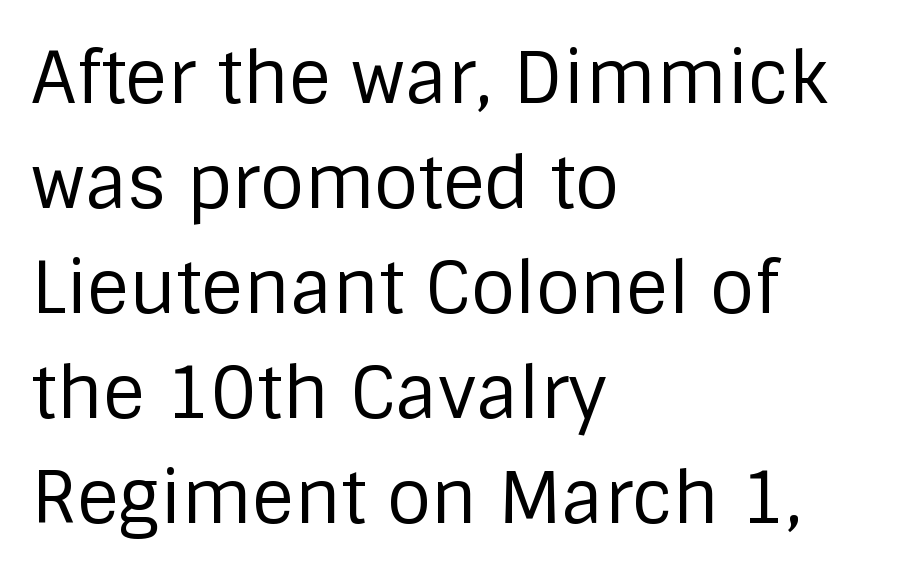
Q: Is the text bold? A: No.
Q: Is the text italic (slanted)? A: No, it is upright.
Q: Is the typeface a serif or a sans-serif typeface? A: Sans-serif.
Q: Is the text underlined? A: No.
Q: How is the paragraph aligned? A: Left-aligned.
Q: Is the spacing between letters normal or unusually wide? A: Normal.
Q: Is the spacing between lines tight, normal or loose? A: Normal.
Q: Width (condensed, normal, or wide)? A: Normal.
Q: Stroke contrast? A: Low.
Q: x-height? A: Large.
Q: Monospaced? A: No.
